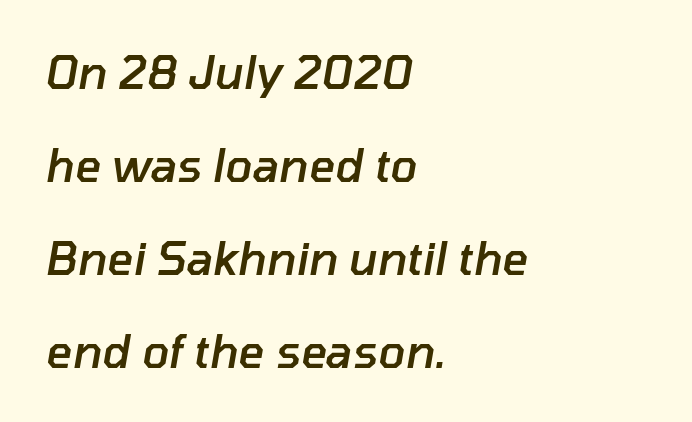
Q: Is the text bold? A: Semi-bold.
Q: Is the text italic (slanted)? A: Yes, it leans right by about 10 degrees.
Q: Is the text underlined? A: No.
Q: How is the paragraph aligned? A: Left-aligned.
Q: Is the spacing between letters normal or unusually wide? A: Normal.
Q: Is the spacing between lines tight, normal or loose? A: Loose.
Q: Width (condensed, normal, or wide)? A: Normal.
Q: Stroke contrast? A: Low.
Q: x-height? A: Medium.
Q: Monospaced? A: No.
